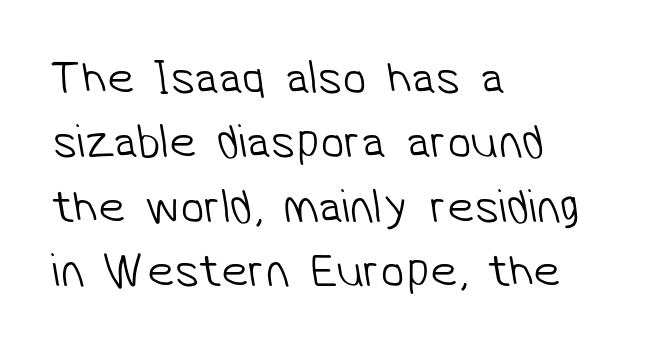
Q: Is the text bold? A: No.
Q: Is the typeface a serif or a sans-serif typeface? A: Sans-serif.
Q: Is the text underlined? A: No.
Q: How is the paragraph aligned? A: Left-aligned.
Q: Is the spacing between letters normal or unusually wide? A: Normal.
Q: Is the spacing between lines tight, normal or loose? A: Normal.
Q: Width (condensed, normal, or wide)? A: Normal.
Q: Stroke contrast? A: Low.
Q: x-height? A: Medium.
Q: Monospaced? A: No.
